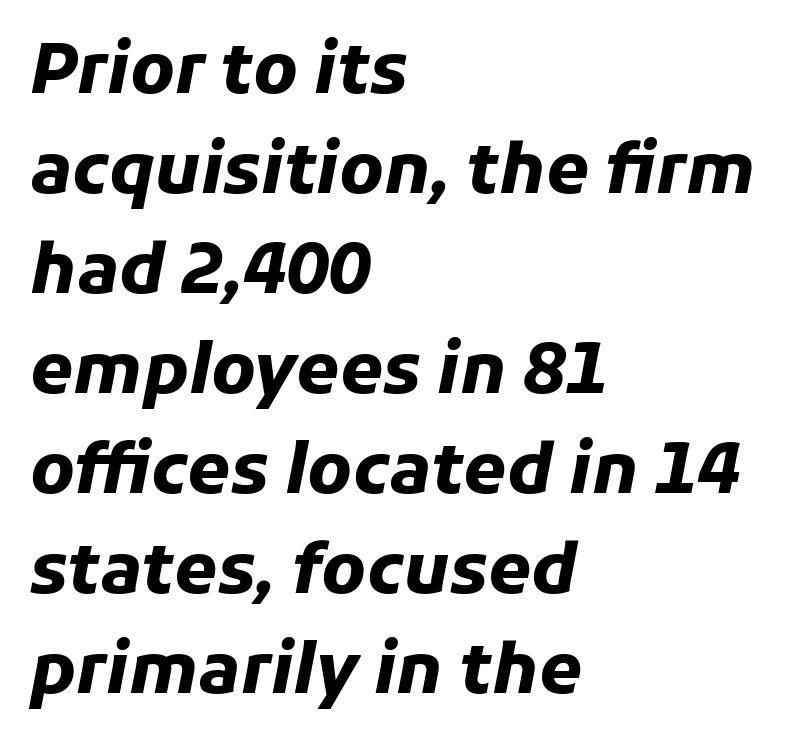
Q: Is the text bold? A: Yes.
Q: Is the text italic (slanted)? A: Yes, it leans right by about 11 degrees.
Q: Is the text underlined? A: No.
Q: How is the paragraph aligned? A: Left-aligned.
Q: Is the spacing between letters normal or unusually wide? A: Normal.
Q: Is the spacing between lines tight, normal or loose? A: Normal.
Q: Width (condensed, normal, or wide)? A: Normal.
Q: Stroke contrast? A: Low.
Q: x-height? A: Medium.
Q: Monospaced? A: No.
